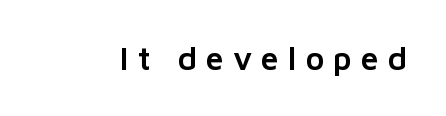
{"serif": "no", "italic": "no", "width": "normal", "stroke_contrast": "low", "x_height": "medium", "monospaced": "no", "underline": "no", "letter_spacing": "wide", "letter_spacing_em": 0.28, "glyph_px": 32}
